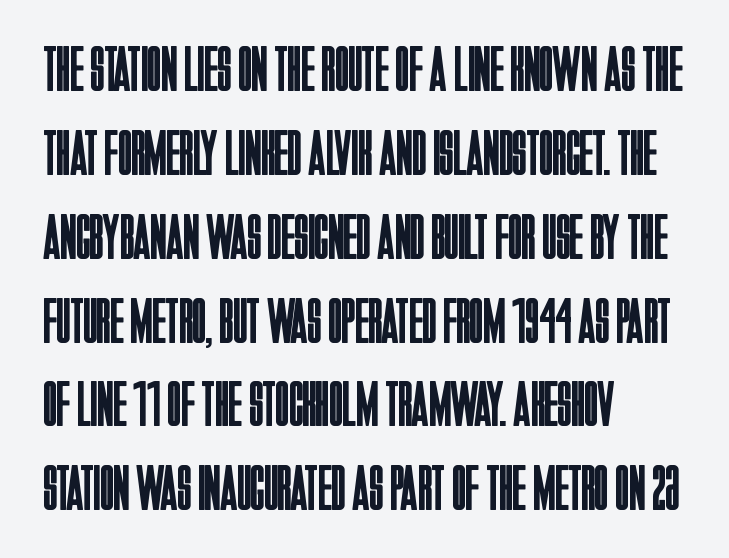
Leading: standard. Think of a printed novel: that variable character pitch is what you see here. Just letters on the line, the space beneath them empty. Weight: regular or lighter. The rendering shows plain stroke endings on the letterforms — a sans-serif design.
